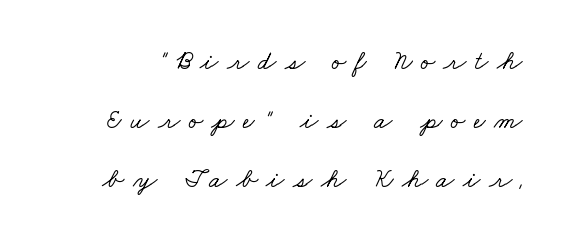
The image shows 26 px text type; set loose line spacing (2.27x), unusually wide letter spacing (+0.33 em), not underlined.
